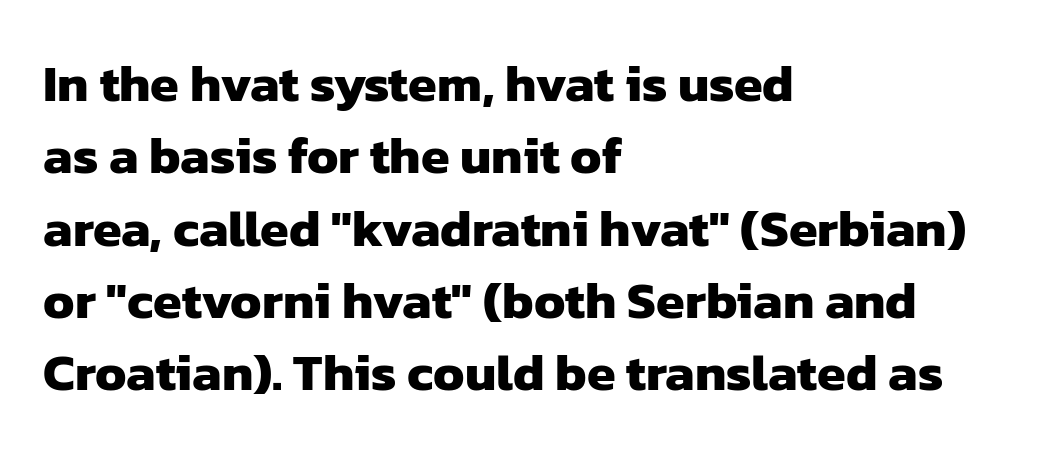
Is the letter spacing exaggerated? No — it looks like the ordinary default. Unlike a traditional serif, this face leaves its strokes unadorned. Each row of text sits above clean, open space. The text block is weighted toward the left margin, trailing off unevenly rightward. A typesetter would call this proportional, since set widths differ per character.
